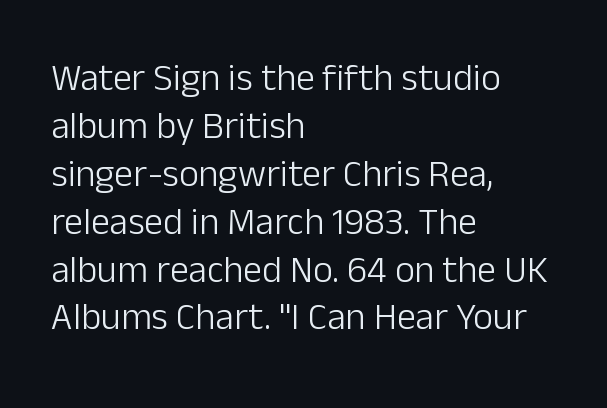
{"serif": "no", "italic": "no", "bold": "no", "weight": "light", "width": "normal", "stroke_contrast": "low", "x_height": "medium", "monospaced": "no", "underline": "no", "align": "left", "line_spacing": "normal", "line_spacing_ratio": 1.26, "letter_spacing": "normal", "letter_spacing_em": 0.0, "glyph_px": 38}
